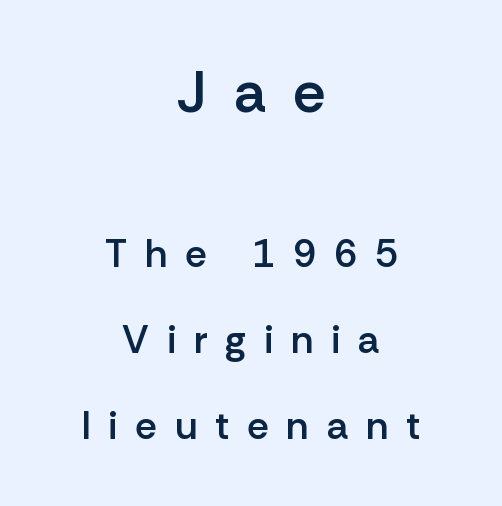
{"serif": "no", "italic": "no", "bold": "semi", "weight": "semibold", "width": "normal", "stroke_contrast": "low", "x_height": "medium", "monospaced": "no", "underline": "no", "align": "center", "line_spacing": "loose", "line_spacing_ratio": 2.2, "letter_spacing": "wide", "letter_spacing_em": 0.46, "larger_block": "first", "size_ratio": 1.49, "glyph_px": 58}
